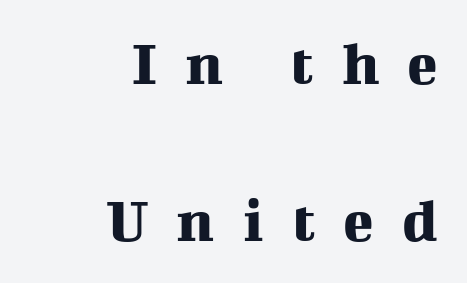
Q: Is the text italic (slanted)? A: No, it is upright.
Q: Is the typeface a serif or a sans-serif typeface? A: Serif.
Q: Is the text underlined? A: No.
Q: How is the paragraph aligned? A: Right-aligned.
Q: Is the spacing between letters normal or unusually wide? A: Unusually wide.
Q: Is the spacing between lines tight, normal or loose? A: Loose.
Q: Width (condensed, normal, or wide)? A: Normal.
Q: Stroke contrast? A: Medium.
Q: x-height? A: Medium.
Q: Monospaced? A: No.
